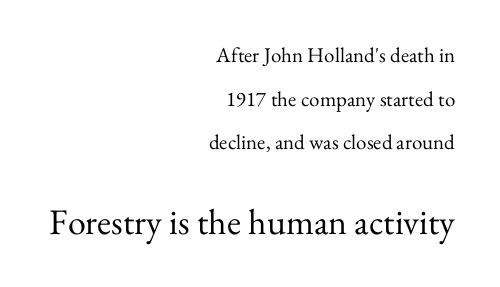
{"serif": "yes", "italic": "no", "bold": "no", "weight": "regular", "width": "normal", "stroke_contrast": "medium", "x_height": "small", "monospaced": "no", "underline": "no", "align": "right", "line_spacing": "loose", "line_spacing_ratio": 2.08, "letter_spacing": "normal", "letter_spacing_em": 0.0, "larger_block": "second", "size_ratio": 1.71, "glyph_px": 36}
